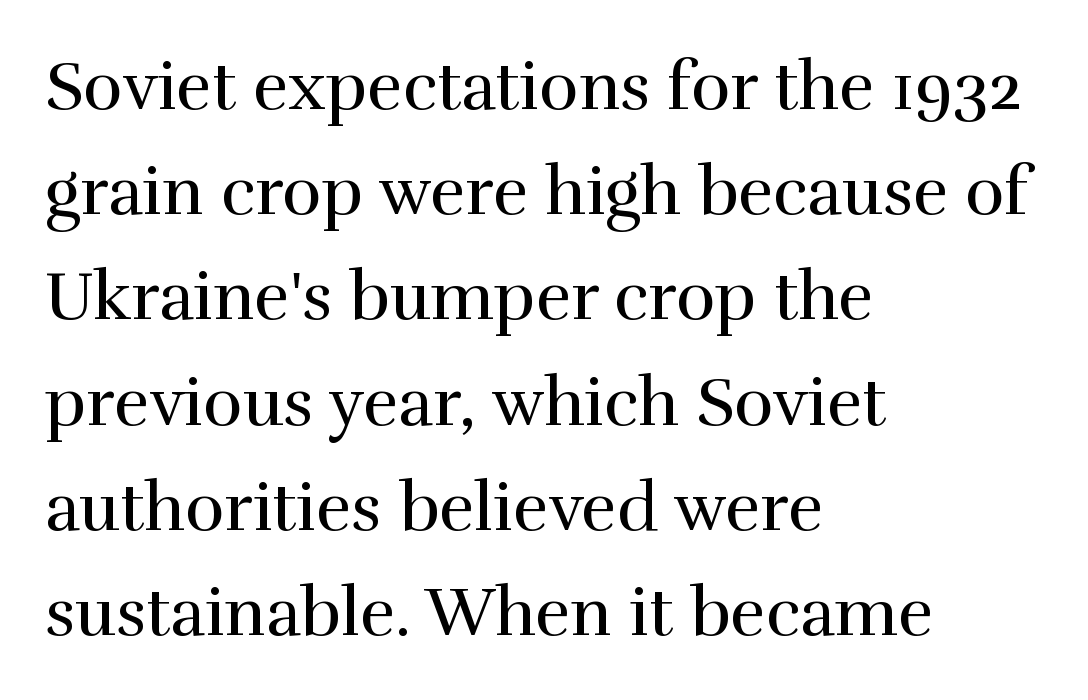
Q: Is the text bold? A: No.
Q: Is the text italic (slanted)? A: No, it is upright.
Q: Is the typeface a serif or a sans-serif typeface? A: Serif.
Q: Is the text underlined? A: No.
Q: How is the paragraph aligned? A: Left-aligned.
Q: Is the spacing between letters normal or unusually wide? A: Normal.
Q: Is the spacing between lines tight, normal or loose? A: Normal.
Q: Width (condensed, normal, or wide)? A: Normal.
Q: x-height? A: Medium.
Q: Monospaced? A: No.
